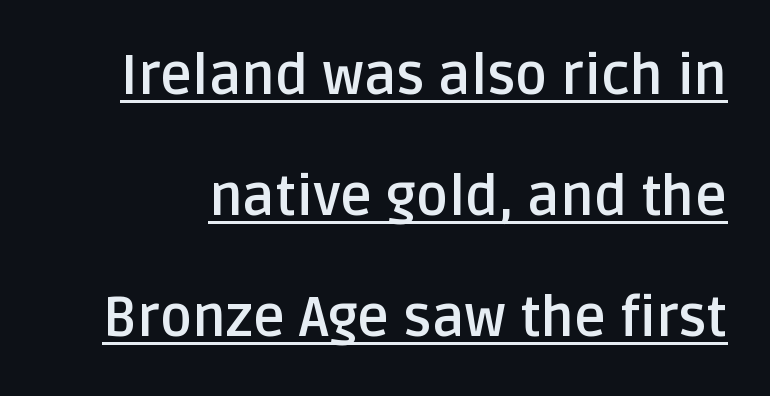
The image shows 55 px semibold sans-serif type, upright; set loose line spacing (2.2x), normal letter spacing, underlined; low stroke contrast and a large x-height.
